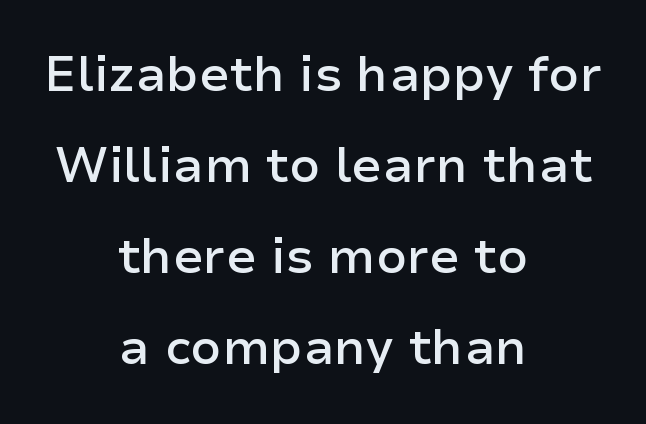
Q: Is the text bold? A: Semi-bold.
Q: Is the text italic (slanted)? A: No, it is upright.
Q: Is the typeface a serif or a sans-serif typeface? A: Sans-serif.
Q: Is the text underlined? A: No.
Q: How is the paragraph aligned? A: Centered.
Q: Is the spacing between letters normal or unusually wide? A: Normal.
Q: Width (condensed, normal, or wide)? A: Normal.
Q: Stroke contrast? A: Low.
Q: x-height? A: Medium.
Q: Monospaced? A: No.
